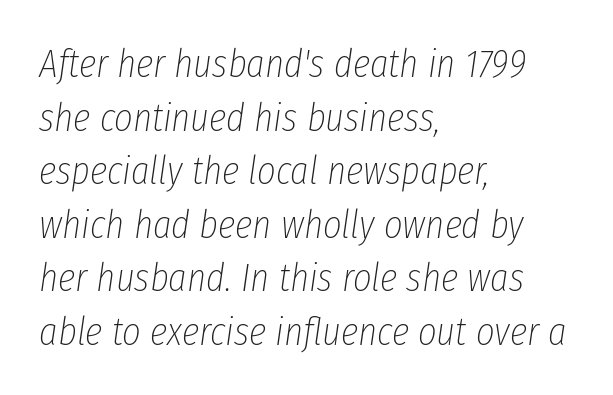
The glyphs are unaccompanied by any horizontal stroke below them. The block of text has a typical density, with ordinary space between rows. In terms of posture, this sample is oblique. The face used here is rendered with its standard letterfit. Character widths vary here, with narrow letters taking less room than wide ones.
